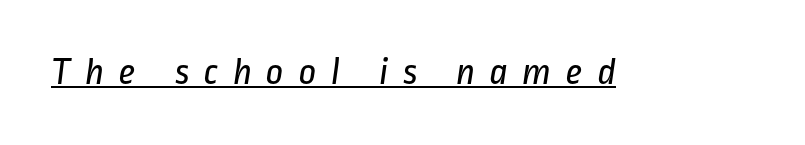
The image shows 39 px regular-weight, condensed sans-serif type; set unusually wide letter spacing (+0.35 em), underlined; low stroke contrast and a medium x-height.
